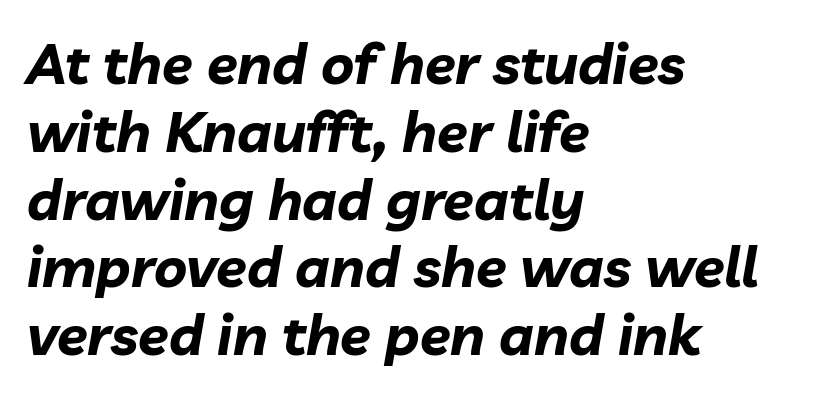
{"italic": "yes", "lean": "right", "slant_degrees": 10, "bold": "yes", "weight": "bold", "width": "normal", "stroke_contrast": "low", "x_height": "medium", "monospaced": "no", "underline": "no", "align": "left", "line_spacing_ratio": 1.21, "letter_spacing": "normal", "letter_spacing_em": 0.0, "glyph_px": 56}
